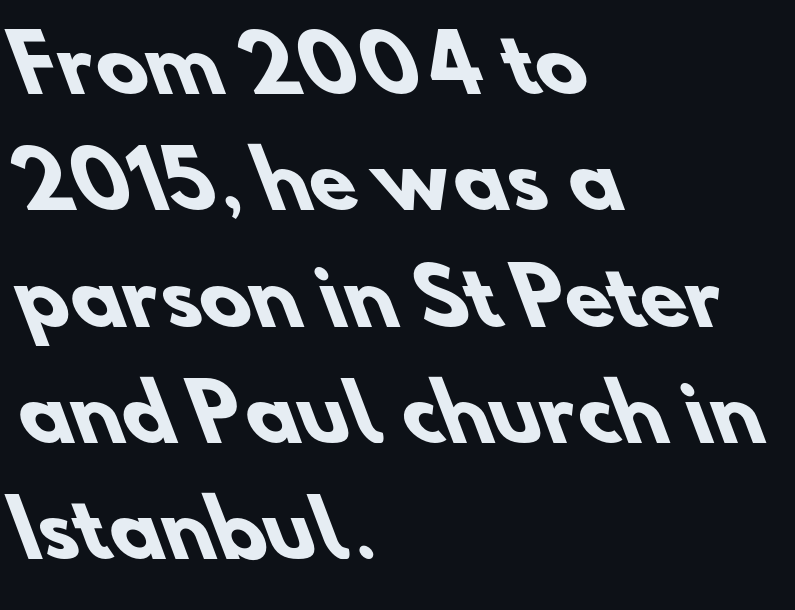
Notice how the passage keeps a crisp vertical edge on the left only. The glyphs have the mass of a bold cut. Regarding serifs, this sample does without them. Students, observe: this is what conventionally led text looks like. Only glyphs here, with clear space below each row. Looks like regular typesetting: each glyph gets only the width it needs.
